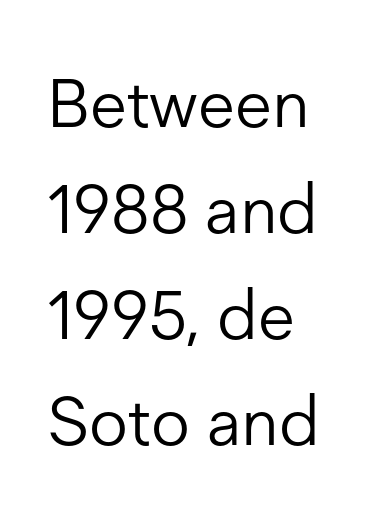
The image shows 68 px light sans-serif type, upright; set left-aligned, normal line spacing (1.56x), normal letter spacing, not underlined; low stroke contrast and a medium x-height.
